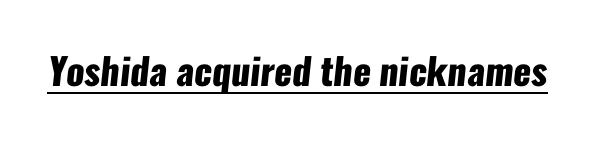
{"serif": "no", "bold": "yes", "weight": "heavy", "width": "condensed", "stroke_contrast": "low", "x_height": "medium", "monospaced": "no", "underline": "yes", "letter_spacing": "normal", "letter_spacing_em": 0.0, "glyph_px": 37}
